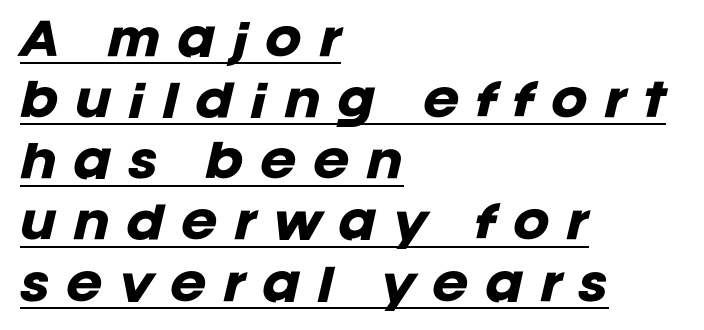
The image shows 44 px heavy type, italic (leaning right); set left-aligned, normal line spacing (1.39x), unusually wide letter spacing (+0.37 em), underlined; low stroke contrast and a large x-height.
